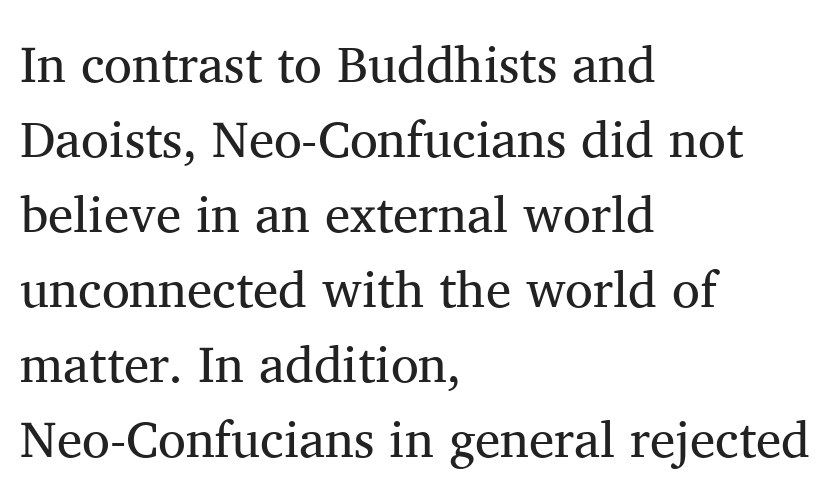
Layout note: lines flush left. These lines were composed using upright roman letters. Each new line begins a customary step beneath the previous one. The glyphs are unaccompanied by any horizontal stroke below them. A quiet, ordinary-to-light weight characterises the typeface. Each letter's strokes conclude with small projecting serifs.
